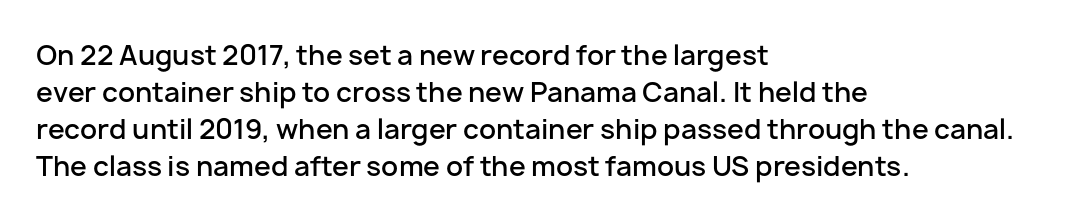
Q: Is the text bold? A: Semi-bold.
Q: Is the text italic (slanted)? A: No, it is upright.
Q: Is the text underlined? A: No.
Q: How is the paragraph aligned? A: Left-aligned.
Q: Is the spacing between letters normal or unusually wide? A: Normal.
Q: Is the spacing between lines tight, normal or loose? A: Normal.
